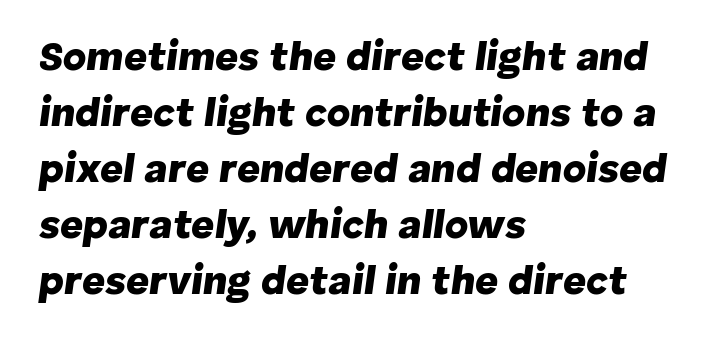
{"italic": "yes", "lean": "right", "slant_degrees": 8, "bold": "yes", "weight": "heavy", "width": "normal", "stroke_contrast": "low", "x_height": "medium", "monospaced": "no", "underline": "no", "align": "left", "line_spacing": "normal", "line_spacing_ratio": 1.4, "letter_spacing": "normal", "letter_spacing_em": 0.0, "glyph_px": 40}
